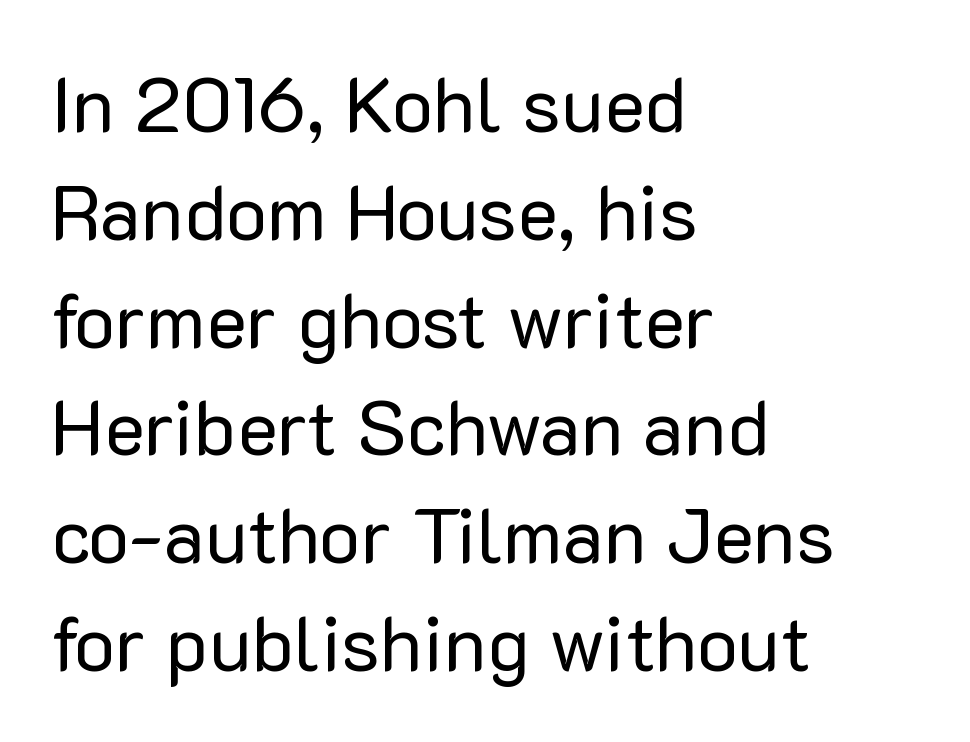
{"serif": "no", "italic": "no", "bold": "no", "weight": "regular", "width": "normal", "stroke_contrast": "low", "x_height": "medium", "monospaced": "no", "underline": "no", "align": "left", "line_spacing": "normal", "line_spacing_ratio": 1.4, "letter_spacing": "normal", "letter_spacing_em": 0.0, "glyph_px": 77}
